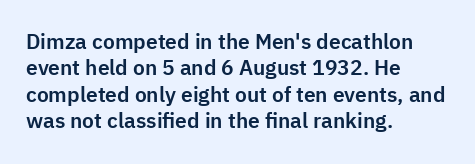
{"italic": "no", "underline": "no", "align": "left", "line_spacing": "normal", "line_spacing_ratio": 1.26, "letter_spacing": "normal", "letter_spacing_em": 0.0, "glyph_px": 21}
